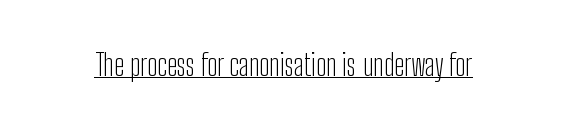
The image shows 30 px light, condensed sans-serif type, upright; set normal letter spacing, underlined; low stroke contrast and a medium x-height.
